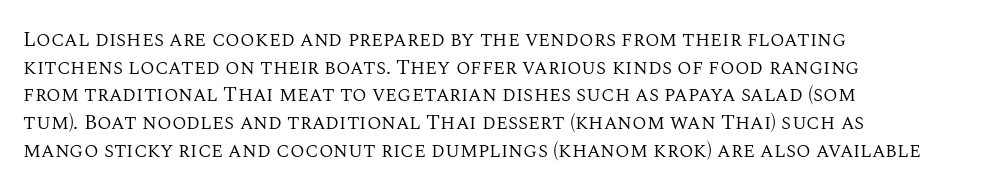
The image shows 21 px text type, upright; set left-aligned, normal line spacing (1.32x), normal letter spacing, not underlined.
